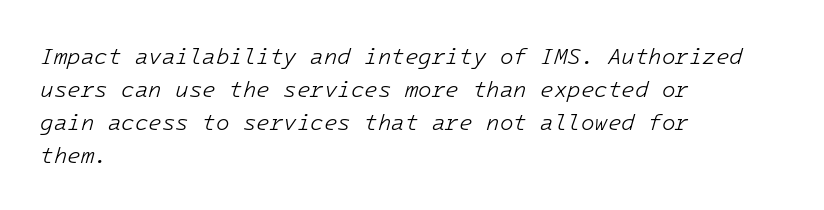
Descenders hang freely into open space. Whoever set this chose a conventional vertical rhythm. The cut favours lightness, reaching ordinary text weight at its darkest. Nobody touched the tracking dial on this one.
